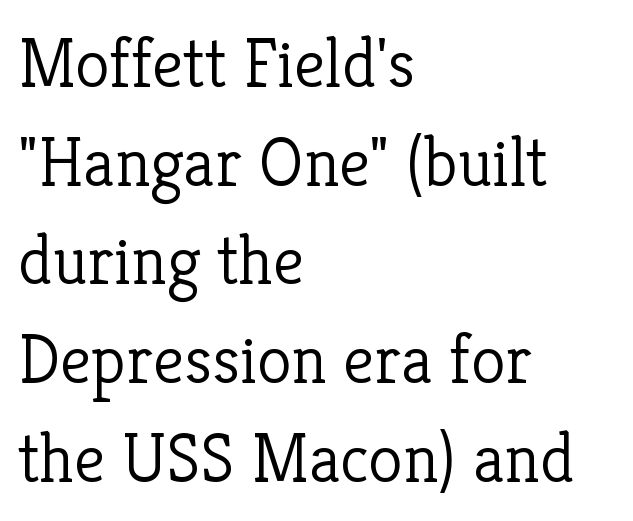
{"serif": "yes", "italic": "no", "bold": "no", "weight": "light", "width": "normal", "stroke_contrast": "low", "x_height": "medium", "monospaced": "no", "underline": "no", "align": "left", "line_spacing": "normal", "line_spacing_ratio": 1.41, "letter_spacing": "normal", "letter_spacing_em": 0.0, "glyph_px": 70}
